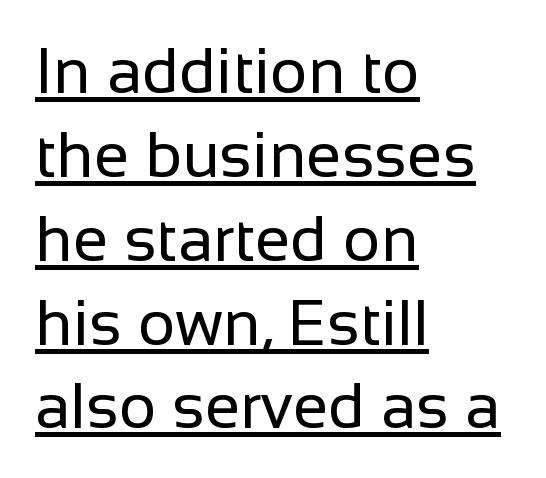
Vertically, the passage feels balanced, rows spaced as you'd expect. The typography opts for an upright posture over an oblique one. These lines are composed in type without serifs. Compared with a typical body face, this is equally light or lighter still. Line starts are locked; line ends wander.
